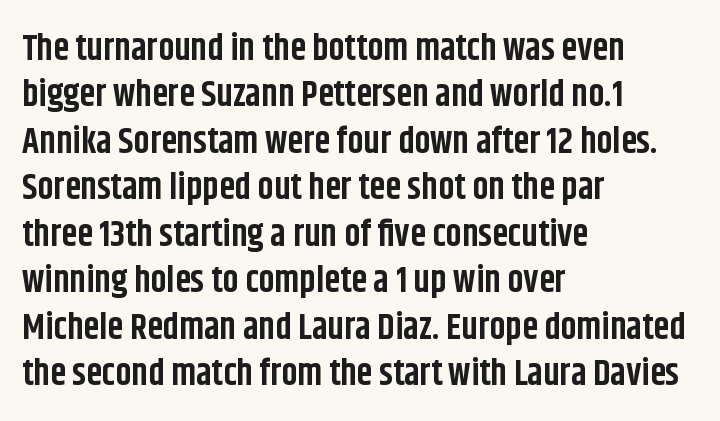
Q: Is the text bold? A: Yes.
Q: Is the text italic (slanted)? A: No, it is upright.
Q: Is the typeface a serif or a sans-serif typeface? A: Sans-serif.
Q: Is the text underlined? A: No.
Q: How is the paragraph aligned? A: Left-aligned.
Q: Is the spacing between letters normal or unusually wide? A: Normal.
Q: Is the spacing between lines tight, normal or loose? A: Normal.
Q: Width (condensed, normal, or wide)? A: Condensed.
Q: Stroke contrast? A: Low.
Q: x-height? A: Large.
Q: Monospaced? A: No.
